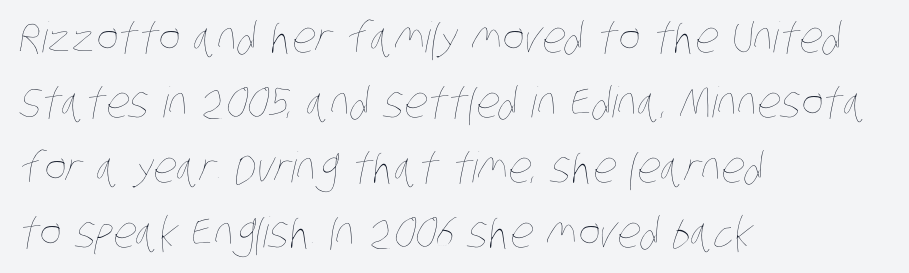
Q: Is the text bold? A: No.
Q: Is the text underlined? A: No.
Q: How is the paragraph aligned? A: Left-aligned.
Q: Is the spacing between letters normal or unusually wide? A: Normal.
Q: Is the spacing between lines tight, normal or loose? A: Normal.
Q: Width (condensed, normal, or wide)? A: Condensed.
Q: Stroke contrast? A: Low.
Q: x-height? A: Large.
Q: Monospaced? A: No.
